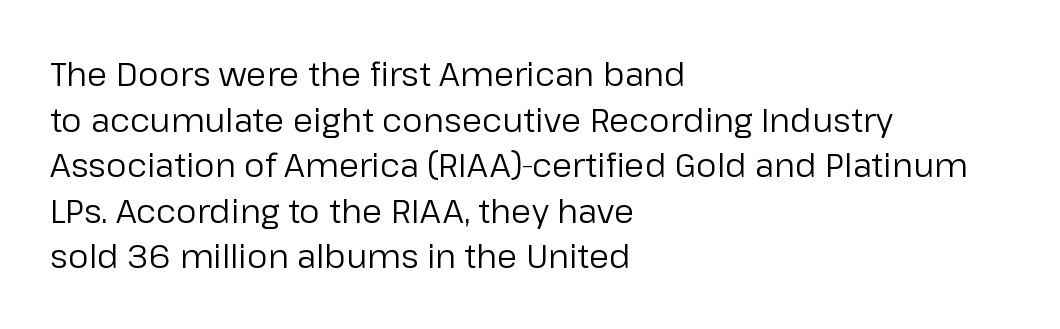
Q: Is the text bold? A: No.
Q: Is the text italic (slanted)? A: No, it is upright.
Q: Is the typeface a serif or a sans-serif typeface? A: Sans-serif.
Q: Is the text underlined? A: No.
Q: How is the paragraph aligned? A: Left-aligned.
Q: Is the spacing between letters normal or unusually wide? A: Normal.
Q: Is the spacing between lines tight, normal or loose? A: Normal.
Q: Width (condensed, normal, or wide)? A: Normal.
Q: Stroke contrast? A: Low.
Q: x-height? A: Medium.
Q: Monospaced? A: No.
